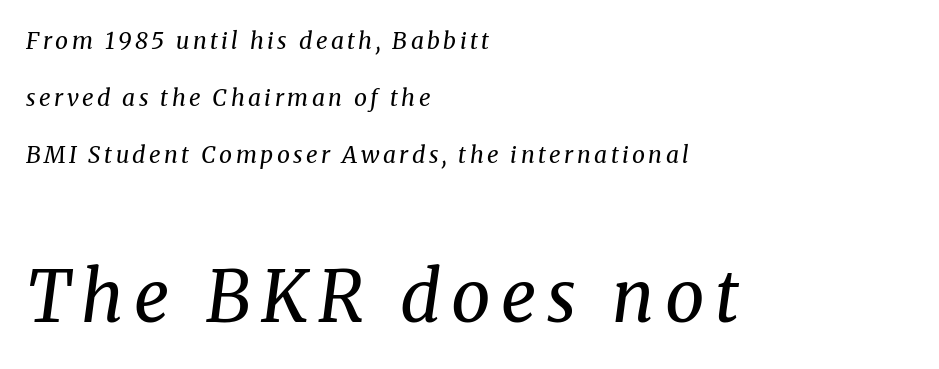
The image shows 70 px regular-weight serif type, italic (leaning right); set left-aligned, loose line spacing (2.48x), not underlined; the second (bottom) block is 3.04x larger; medium stroke contrast and a medium x-height.
